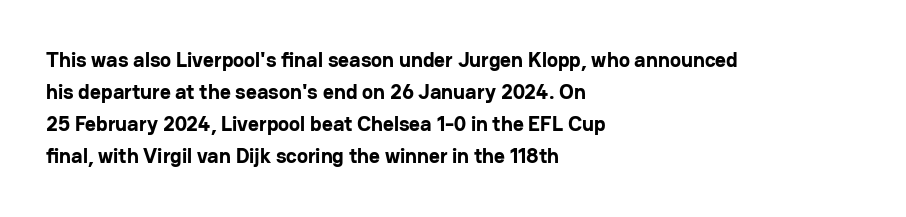
The image shows 21 px bold type, upright; set left-aligned, normal line spacing (1.53x), normal letter spacing, not underlined.
